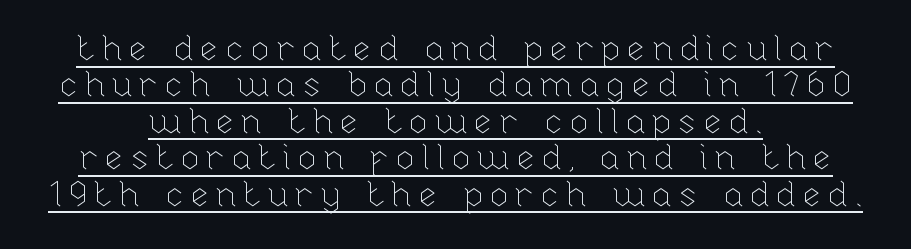
The typesetter chose a symmetrical, centered arrangement here. Ordinary non-slanted type is in use. Each new line begins almost immediately beneath the previous one. The font sits on the lighter half of the weight spectrum, regular included. A typesetter would call this proportional, since set widths differ per character.
